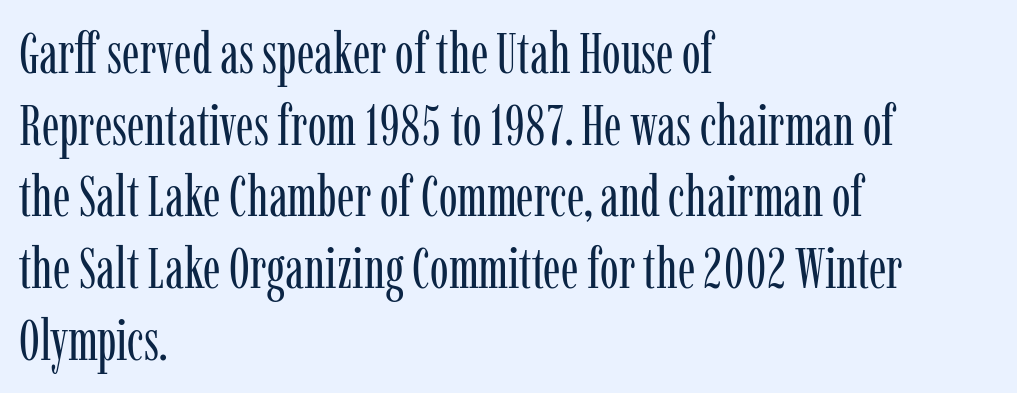
In CSS terms this would be text-align: left. The strip under each line holds only bare page. The glyphs in this specimen are seriffed. Baseline-to-baseline distance is the conventional proportion of letter height.
